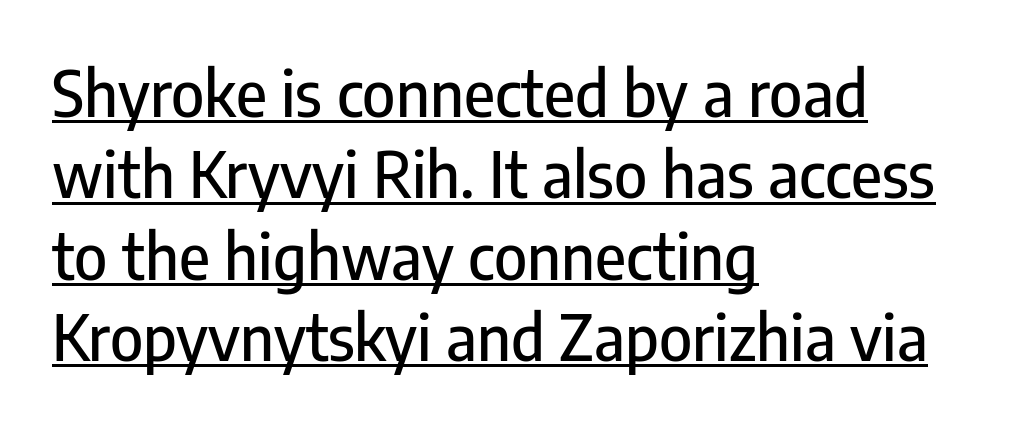
The type is set solid horizontally, with unmodified tracking. The lettering is marked with a stroke running underneath it. Reading down the column, the eye jumps a familiar distance to each next line. Every character sits straight up, as roman type does. Line starts are locked; line ends wander. Varying glyph widths throughout — classic text-font behaviour.
